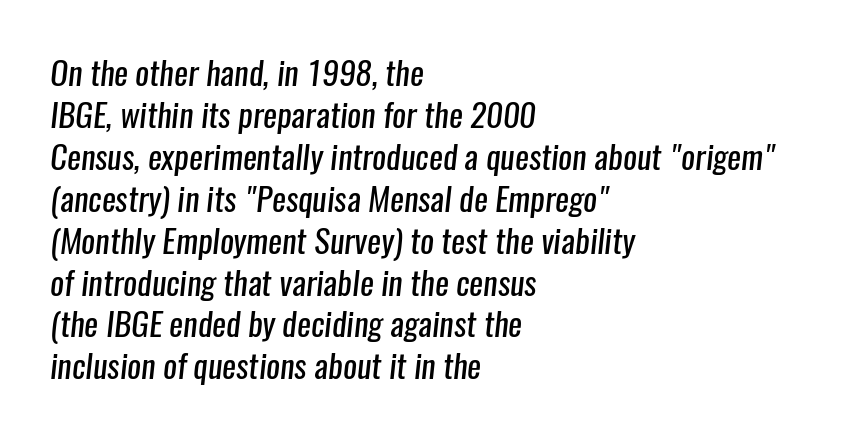
Q: Is the text bold? A: No.
Q: Is the typeface a serif or a sans-serif typeface? A: Sans-serif.
Q: Is the text underlined? A: No.
Q: How is the paragraph aligned? A: Left-aligned.
Q: Is the spacing between letters normal or unusually wide? A: Normal.
Q: Is the spacing between lines tight, normal or loose? A: Normal.
Q: Width (condensed, normal, or wide)? A: Condensed.
Q: Stroke contrast? A: Low.
Q: x-height? A: Medium.
Q: Monospaced? A: No.
